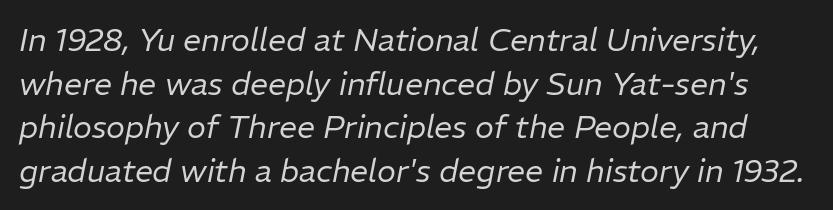
Q: Is the text bold? A: No.
Q: Is the text italic (slanted)? A: Yes, it leans right by about 11 degrees.
Q: Is the text underlined? A: No.
Q: Is the spacing between letters normal or unusually wide? A: Normal.
Q: Is the spacing between lines tight, normal or loose? A: Normal.
Q: Width (condensed, normal, or wide)? A: Normal.
Q: Stroke contrast? A: Low.
Q: x-height? A: Medium.
Q: Monospaced? A: No.
